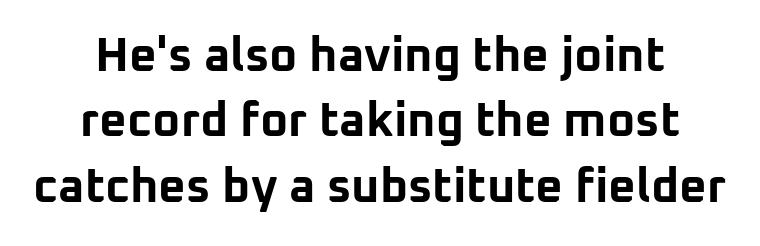
Letter spacing: default. Rows of type keep a routine distance in the vertical direction. Do the letters lean? They stand straight. Note the varied advance widths — an 'i' is clearly narrower than an 'm'. Quick note: underline off.
